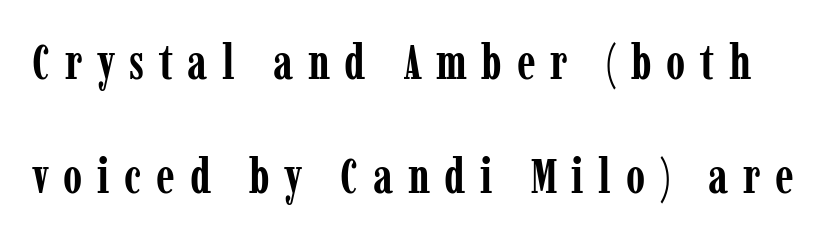
{"serif": "yes", "italic": "no", "bold": "yes", "weight": "semibold", "width": "condensed", "stroke_contrast": "low", "x_height": "medium", "monospaced": "no", "underline": "no", "line_spacing": "loose", "line_spacing_ratio": 2.33, "letter_spacing": "wide", "letter_spacing_em": 0.3, "glyph_px": 49}
